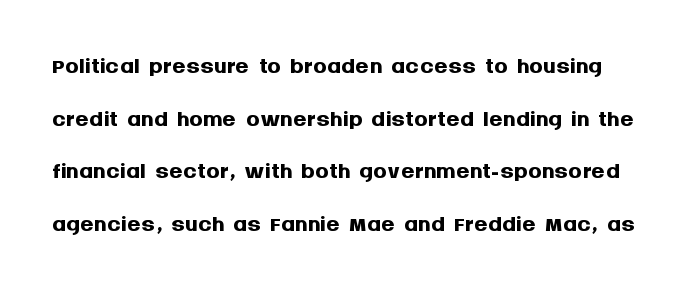
{"serif": "no", "italic": "no", "bold": "yes", "weight": "semibold", "width": "normal", "stroke_contrast": "medium", "x_height": "large", "monospaced": "no", "underline": "no", "line_spacing": "normal", "line_spacing_ratio": 1.55, "letter_spacing": "normal", "letter_spacing_em": 0.0, "glyph_px": 34}
